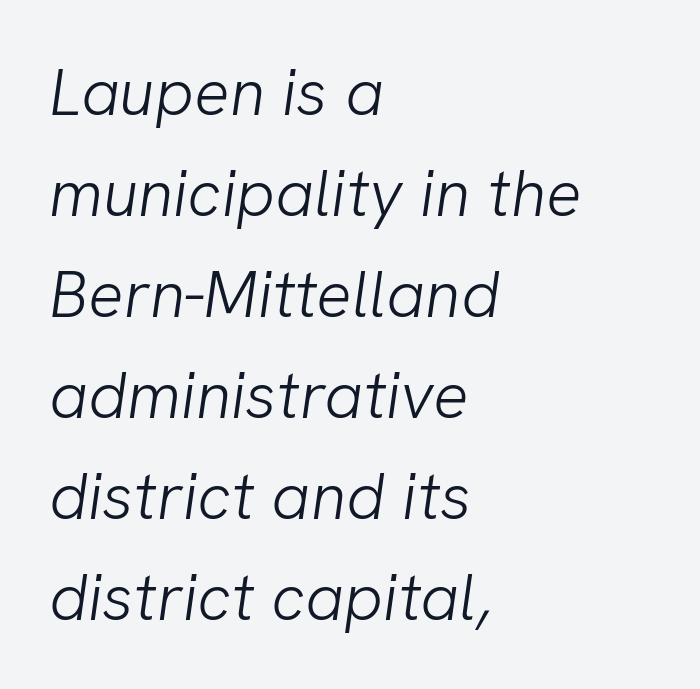
Weight: in the light-to-regular range. The glyphs are unaccompanied by any horizontal stroke below them. This sample has the flowing, uneven cadence of proportional lettering. This rendering employs a face without finishing strokes, i.e., a sans-serif.
